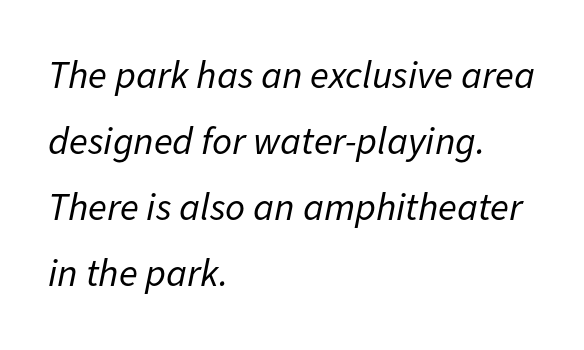
A bare baseline throughout the passage. Compared with ordinary roman type, these characters are visibly tilted. The face used here is rendered with its standard letterfit. Spacing verdict: proportional, widths tailored to each character. Rows of type keep a routine distance in the vertical direction.
